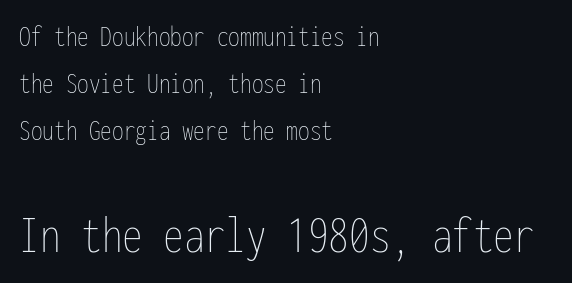
{"italic": "no", "bold": "no", "weight": "thin", "width": "condensed", "stroke_contrast": "low", "x_height": "medium", "monospaced": "yes", "underline": "no", "align": "left", "line_spacing": "normal", "line_spacing_ratio": 1.52, "letter_spacing": "normal", "letter_spacing_em": 0.0, "larger_block": "second", "size_ratio": 1.77, "glyph_px": 55}
